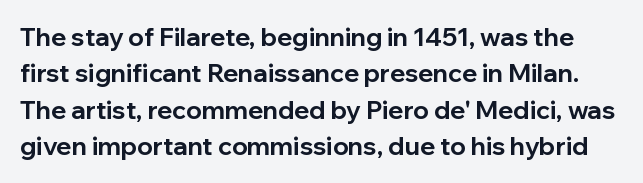
The image shows 25 px bold type, upright; set normal line spacing (1.46x), normal letter spacing, not underlined.
